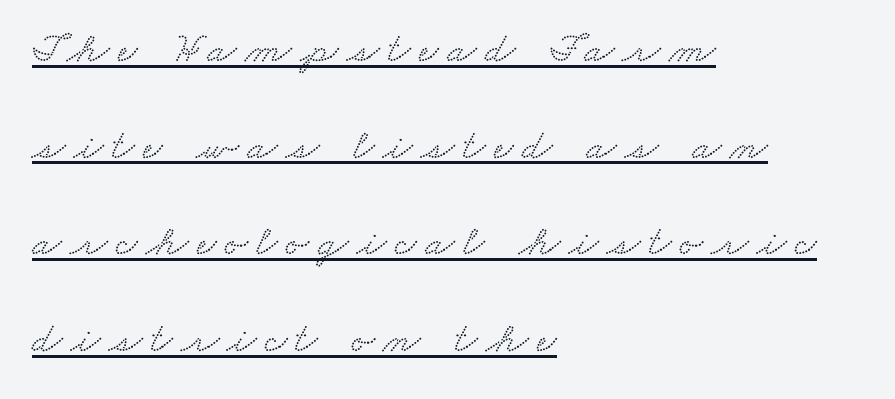
The image shows 43 px wide type; set left-aligned, loose line spacing (2.25x), unusually wide letter spacing (+0.2 em), underlined; low stroke contrast and a small x-height.
